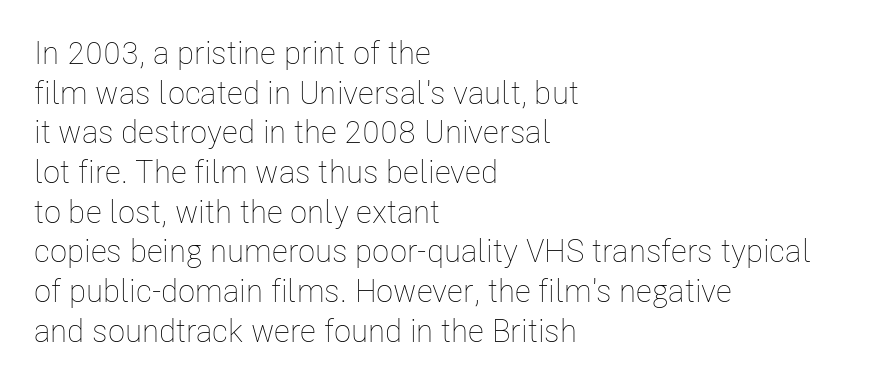
{"italic": "no", "bold": "no", "weight": "thin", "width": "condensed", "stroke_contrast": "low", "x_height": "medium", "monospaced": "no", "underline": "no", "align": "left", "line_spacing_ratio": 1.24, "letter_spacing": "normal", "letter_spacing_em": 0.0, "glyph_px": 32}
